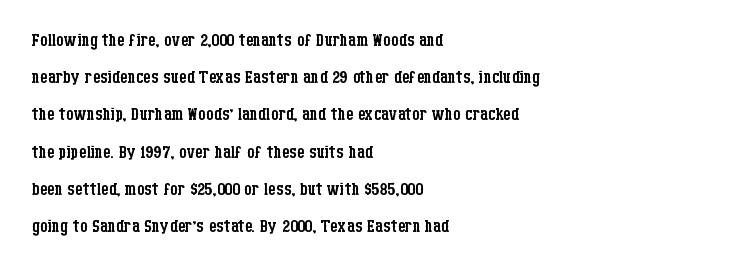
The image shows 24 px text type, upright; set left-aligned, normal line spacing (1.55x), normal letter spacing, not underlined.
